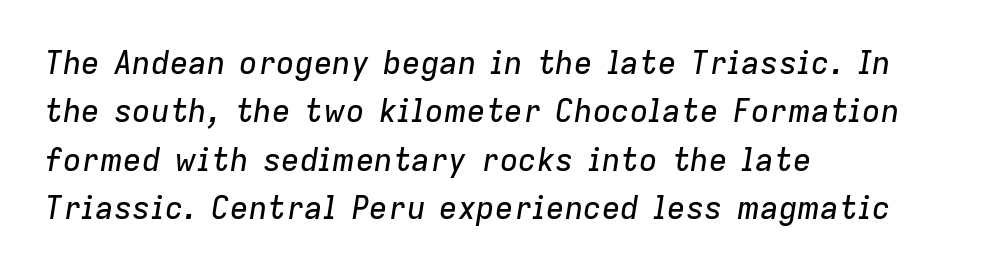
These lines were composed using italics. Leading: standard. These lines are rendered in a variable-pitch font. Caption: standard tracking, unaltered.
